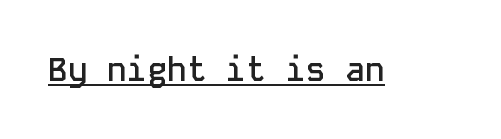
Q: Is the text bold? A: Semi-bold.
Q: Is the text italic (slanted)? A: No, it is upright.
Q: Is the typeface a serif or a sans-serif typeface? A: Sans-serif.
Q: Is the text underlined? A: Yes.
Q: Is the spacing between letters normal or unusually wide? A: Normal.
Q: Width (condensed, normal, or wide)? A: Normal.
Q: Stroke contrast? A: Low.
Q: x-height? A: Medium.
Q: Monospaced? A: Yes.
